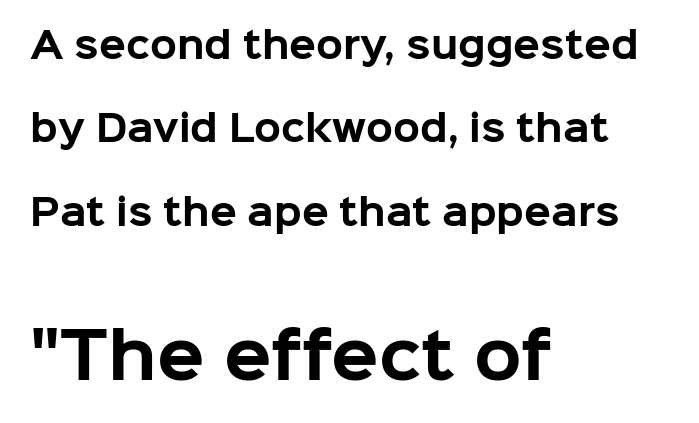
{"serif": "no", "italic": "no", "bold": "yes", "weight": "bold", "width": "normal", "stroke_contrast": "low", "x_height": "medium", "monospaced": "no", "underline": "no", "align": "left", "line_spacing": "loose", "line_spacing_ratio": 2.38, "letter_spacing": "normal", "letter_spacing_em": 0.0, "larger_block": "second", "size_ratio": 1.77, "glyph_px": 62}
